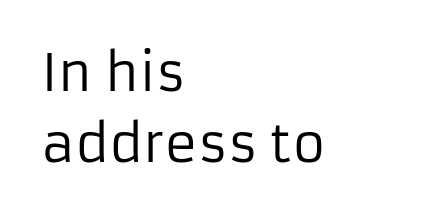
Q: Is the text bold? A: No.
Q: Is the text italic (slanted)? A: No, it is upright.
Q: Is the typeface a serif or a sans-serif typeface? A: Sans-serif.
Q: Is the text underlined? A: No.
Q: How is the paragraph aligned? A: Left-aligned.
Q: Is the spacing between letters normal or unusually wide? A: Normal.
Q: Is the spacing between lines tight, normal or loose? A: Normal.
Q: Width (condensed, normal, or wide)? A: Normal.
Q: Stroke contrast? A: Low.
Q: x-height? A: Medium.
Q: Monospaced? A: No.
